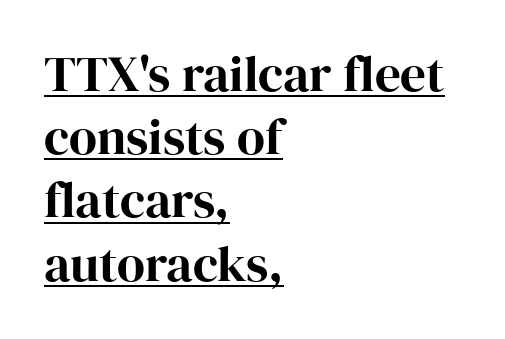
The image shows 51 px serif type, upright; set left-aligned, line spacing 1.24x, normal letter spacing, underlined; high stroke contrast and a medium x-height.
